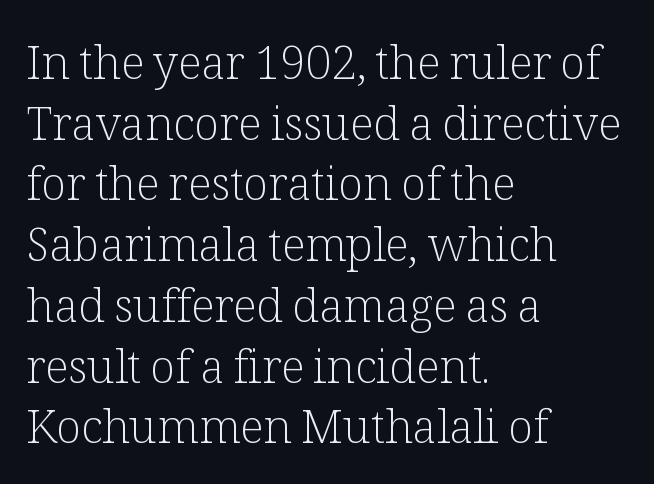
Q: Is the text bold? A: No.
Q: Is the text italic (slanted)? A: No, it is upright.
Q: Is the typeface a serif or a sans-serif typeface? A: Serif.
Q: Is the text underlined? A: No.
Q: How is the paragraph aligned? A: Left-aligned.
Q: Is the spacing between letters normal or unusually wide? A: Normal.
Q: Is the spacing between lines tight, normal or loose? A: Normal.
Q: Width (condensed, normal, or wide)? A: Normal.
Q: Stroke contrast? A: Low.
Q: x-height? A: Medium.
Q: Monospaced? A: No.
